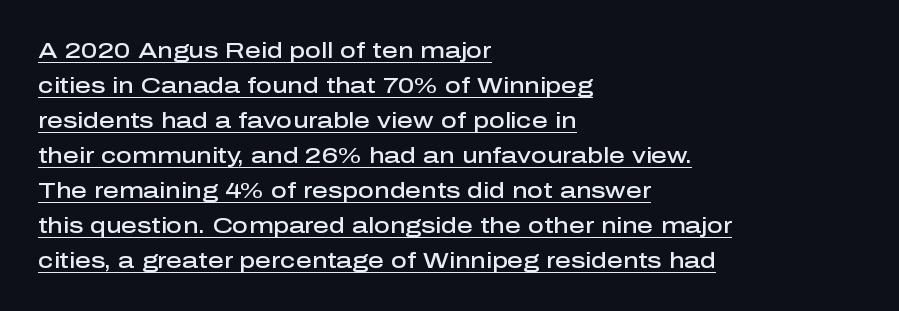
The image shows 22 px text type, upright; set left-aligned, normal line spacing (1.59x), normal letter spacing, underlined.
